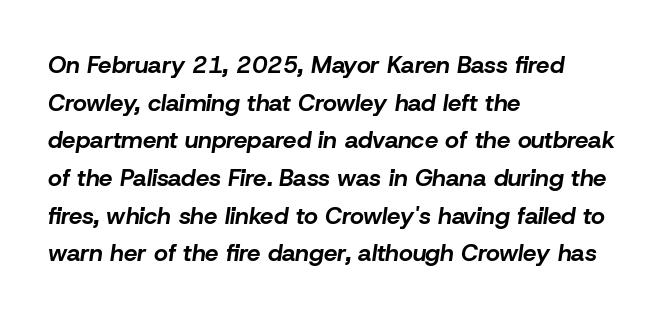
The image shows 24 px bold type, italic (leaning right); set left-aligned, normal line spacing (1.57x), normal letter spacing, not underlined.
